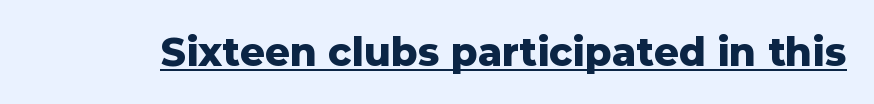
Weight check: bold — yes, fully. Spacing verdict: proportional, widths tailored to each character. To sum up the face: it is a sans, with no serifs. This rendering leaves character spacing at its baseline value. The glyphs are accompanied by a horizontal stroke just below them. Designer's note — italics off, roman on.
